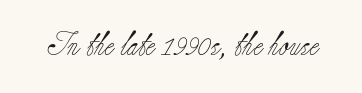
The image shows 24 px text type; set normal letter spacing, not underlined.
